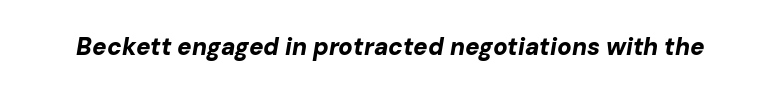
Q: Is the text bold? A: Yes.
Q: Is the text italic (slanted)? A: Yes, it leans right by about 10 degrees.
Q: Is the text underlined? A: No.
Q: Is the spacing between letters normal or unusually wide? A: Normal.
